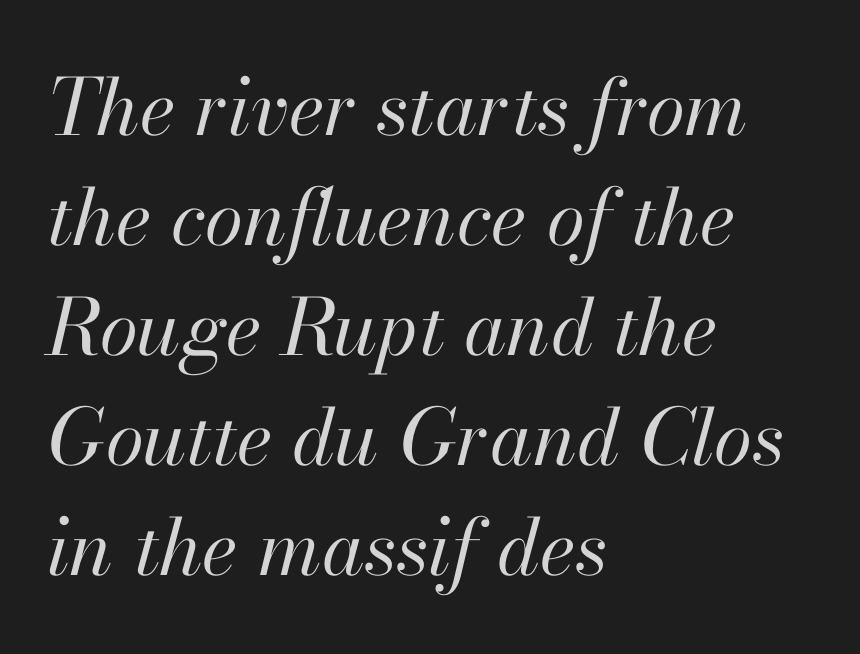
The letterforms sit at book weight or below. Compared with a centered layout, this one pins lines to the left instead. The letters advance in unequal steps, a hallmark of proportional type. The rows are spaced the way most documents space them. The axis of the letterforms is tilted away from vertical.
